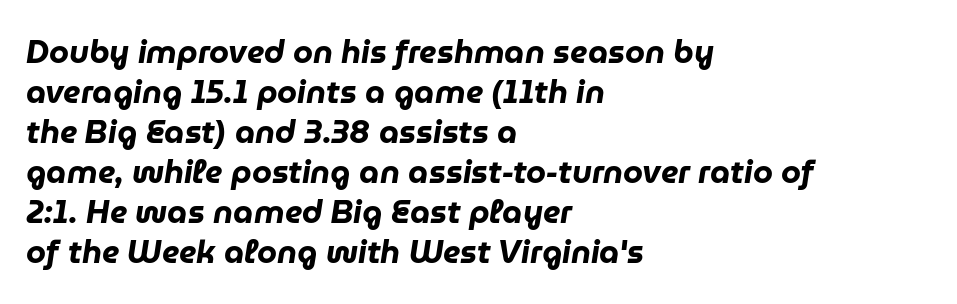
The image shows 32 px heavy type, italic (leaning right); set left-aligned, normal line spacing (1.25x), normal letter spacing, not underlined; low stroke contrast and a medium x-height.
